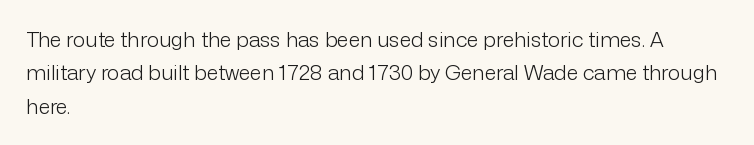
How would I describe the line gaps? Plain and ordinary. Weight: in the light-to-regular range. The type is set solid horizontally, with unmodified tracking. The lines are quadded left.
